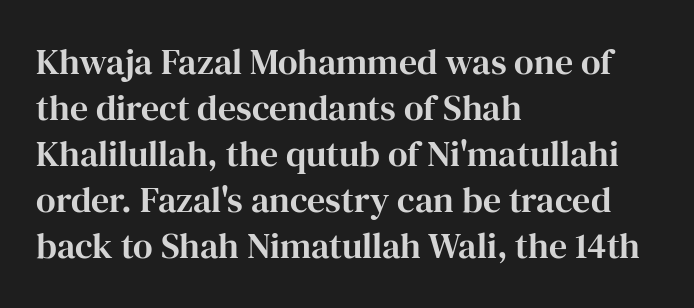
Q: Is the text italic (slanted)? A: No, it is upright.
Q: Is the typeface a serif or a sans-serif typeface? A: Serif.
Q: Is the text underlined? A: No.
Q: How is the paragraph aligned? A: Left-aligned.
Q: Is the spacing between letters normal or unusually wide? A: Normal.
Q: Is the spacing between lines tight, normal or loose? A: Normal.
Q: Width (condensed, normal, or wide)? A: Normal.
Q: Stroke contrast? A: High.
Q: x-height? A: Medium.
Q: Monospaced? A: No.
